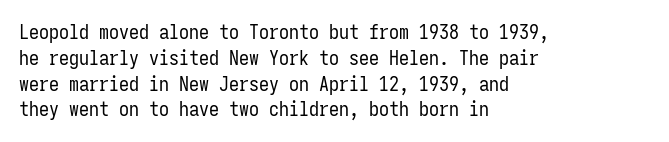
{"italic": "no", "bold": "no", "underline": "no", "align": "left", "line_spacing": "normal", "line_spacing_ratio": 1.29, "letter_spacing": "normal", "letter_spacing_em": 0.0, "glyph_px": 20}
